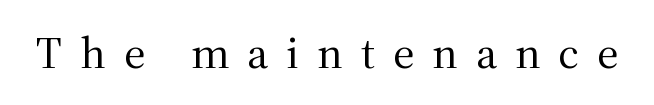
The image shows 45 px regular-weight serif type, upright; set unusually wide letter spacing (+0.4 em), not underlined; medium stroke contrast and a medium x-height.
